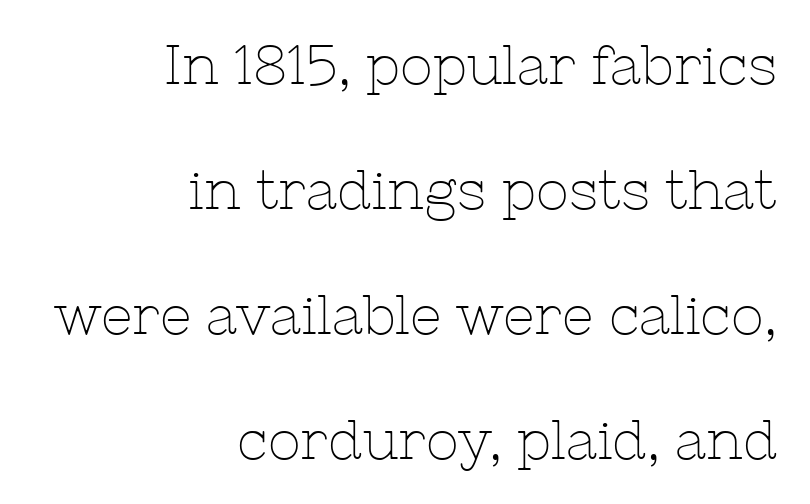
The image shows 55 px thin serif type, upright; set right-aligned, loose line spacing (2.27x), normal letter spacing, not underlined; low stroke contrast and a medium x-height.
